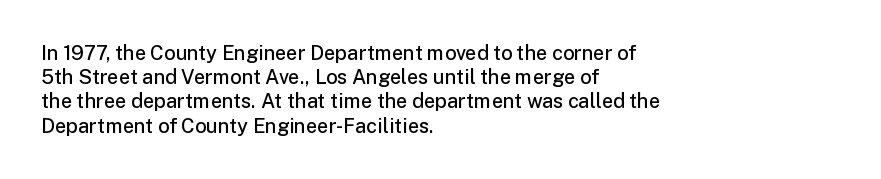
{"italic": "no", "bold": "semi", "underline": "no", "align": "left", "line_spacing_ratio": 1.21, "letter_spacing": "normal", "letter_spacing_em": 0.0, "glyph_px": 20}
